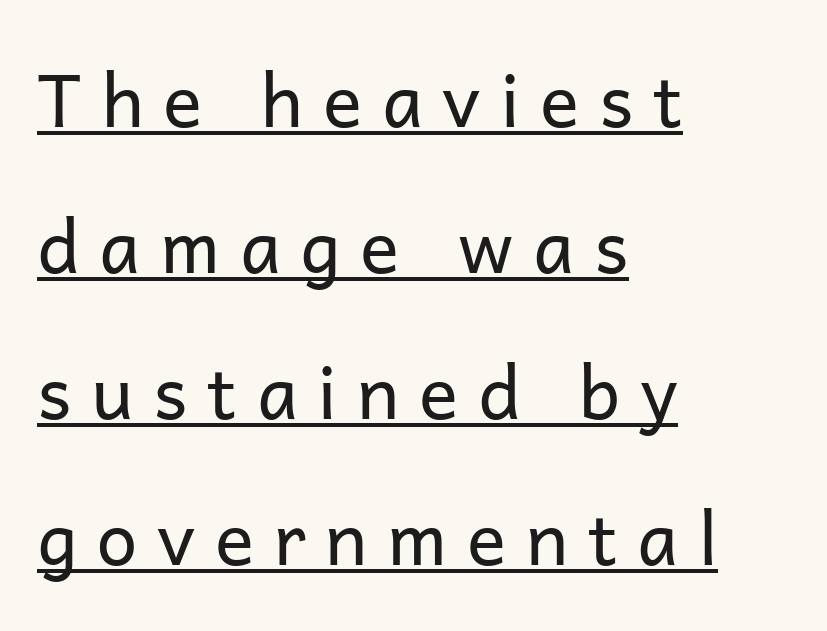
{"serif": "no", "italic": "no", "bold": "no", "weight": "regular", "width": "normal", "stroke_contrast": "low", "x_height": "medium", "monospaced": "no", "underline": "yes", "align": "left", "line_spacing": "loose", "line_spacing_ratio": 2.0, "letter_spacing": "wide", "letter_spacing_em": 0.27, "glyph_px": 73}
